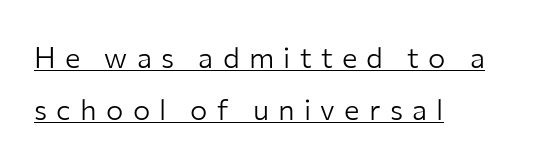
The characters display no serif detailing; their extremities are plain. The lines are quadded left. Is this a fixed-width face? No — the glyphs have proportional, varying widths. Every stem runs plumb, perpendicular to the baseline.
